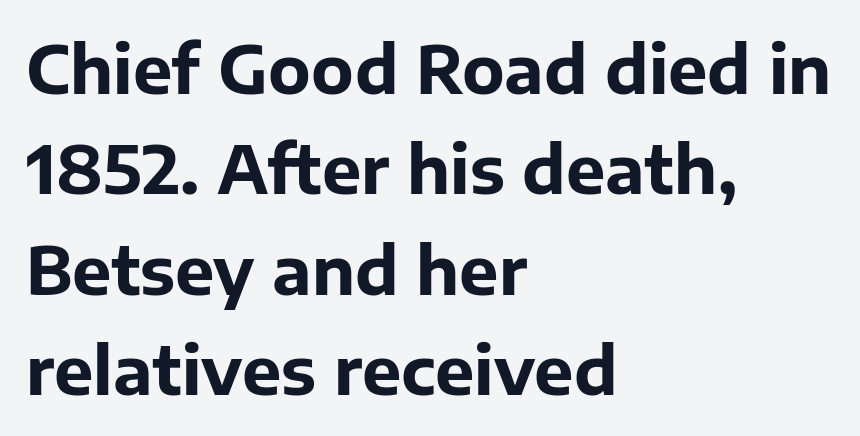
Q: Is the text bold? A: Yes.
Q: Is the text italic (slanted)? A: No, it is upright.
Q: Is the typeface a serif or a sans-serif typeface? A: Sans-serif.
Q: Is the text underlined? A: No.
Q: How is the paragraph aligned? A: Left-aligned.
Q: Is the spacing between letters normal or unusually wide? A: Normal.
Q: Is the spacing between lines tight, normal or loose? A: Normal.
Q: Width (condensed, normal, or wide)? A: Normal.
Q: Stroke contrast? A: Low.
Q: x-height? A: Medium.
Q: Monospaced? A: No.
